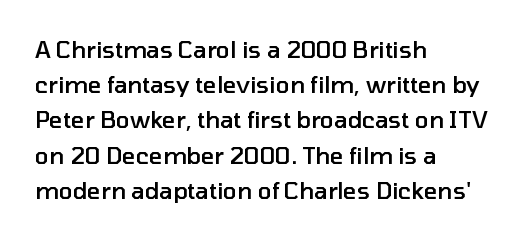
Q: Is the text bold? A: Semi-bold.
Q: Is the text italic (slanted)? A: No, it is upright.
Q: Is the text underlined? A: No.
Q: How is the paragraph aligned? A: Left-aligned.
Q: Is the spacing between letters normal or unusually wide? A: Normal.
Q: Is the spacing between lines tight, normal or loose? A: Normal.
